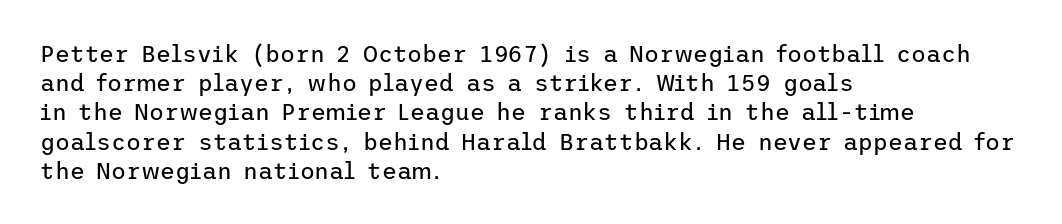
Q: Is the text bold? A: No.
Q: Is the text italic (slanted)? A: No, it is upright.
Q: Is the text underlined? A: No.
Q: How is the paragraph aligned? A: Left-aligned.
Q: Is the spacing between letters normal or unusually wide? A: Normal.
Q: Is the spacing between lines tight, normal or loose? A: Normal.
